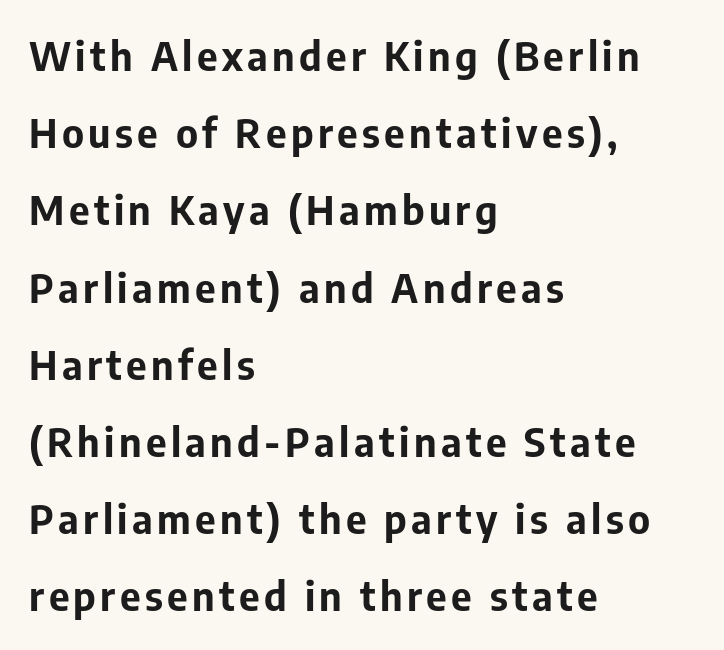
{"serif": "no", "italic": "no", "bold": "yes", "weight": "bold", "width": "normal", "stroke_contrast": "low", "x_height": "medium", "monospaced": "no", "underline": "no", "align": "left", "line_spacing": "loose", "line_spacing_ratio": 1.93, "glyph_px": 40}
